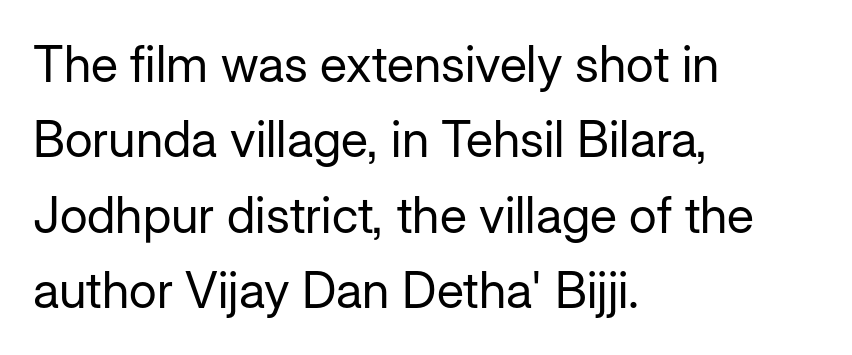
The image shows 50 px regular-weight sans-serif type, upright; set left-aligned, normal line spacing (1.51x), normal letter spacing, not underlined; low stroke contrast and a medium x-height.
